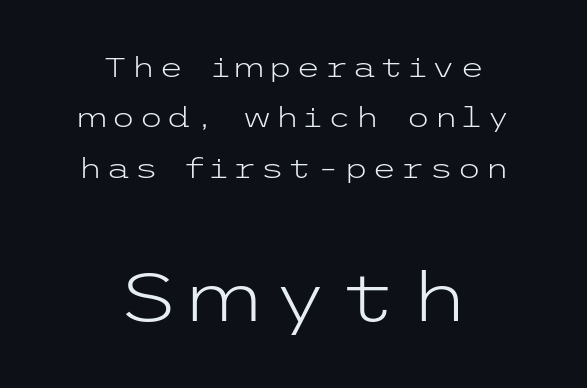
Q: Is the text bold? A: No.
Q: Is the text italic (slanted)? A: No, it is upright.
Q: Is the typeface a serif or a sans-serif typeface? A: Sans-serif.
Q: Is the text underlined? A: No.
Q: How is the paragraph aligned? A: Centered.
Q: Which block of text is set in a larger size, the first (top) or the second (bottom)? A: The second (bottom) one.
Q: Width (condensed, normal, or wide)? A: Wide.
Q: Stroke contrast? A: Low.
Q: x-height? A: Medium.
